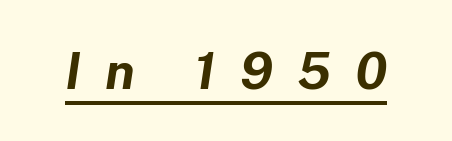
{"italic": "yes", "lean": "right", "slant_degrees": 8, "bold": "yes", "weight": "bold", "width": "normal", "stroke_contrast": "low", "x_height": "medium", "monospaced": "no", "underline": "yes", "letter_spacing": "wide", "letter_spacing_em": 0.47, "glyph_px": 51}
